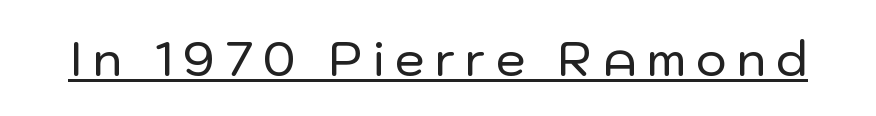
Caption: lettering with a line underneath. The type family on display is of the sans-serif kind. The axis of the letterforms is exactly vertical. Glyph-to-glyph distance is far greater than everyday printed text. Varying glyph widths throughout — classic text-font behaviour.
